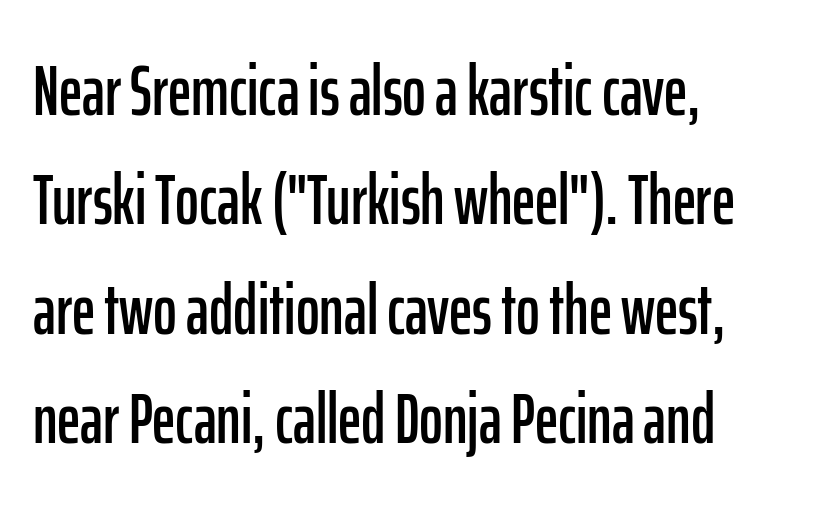
Character widths vary here, with narrow letters taking less room than wide ones. Does the leading feel generous? No, just average. It's the straight-up-and-down kind of type. Regarding serifs, this sample does without them. One-word summary of the alignment: left.
